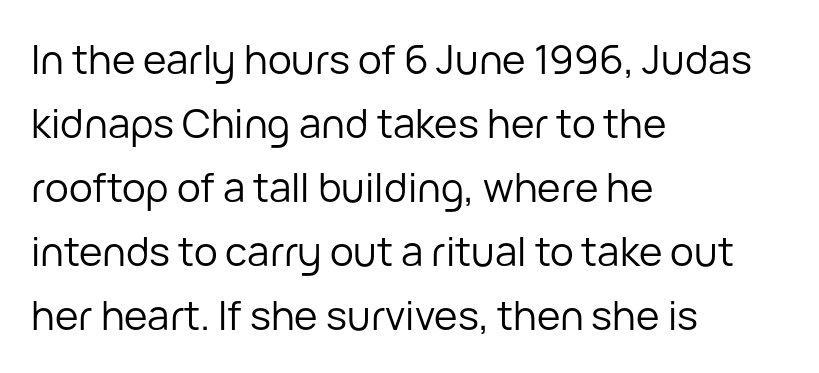
Q: Is the text bold? A: No.
Q: Is the text italic (slanted)? A: No, it is upright.
Q: Is the typeface a serif or a sans-serif typeface? A: Sans-serif.
Q: Is the text underlined? A: No.
Q: How is the paragraph aligned? A: Left-aligned.
Q: Is the spacing between letters normal or unusually wide? A: Normal.
Q: Is the spacing between lines tight, normal or loose? A: Normal.
Q: Width (condensed, normal, or wide)? A: Normal.
Q: Stroke contrast? A: Low.
Q: x-height? A: Medium.
Q: Monospaced? A: No.
